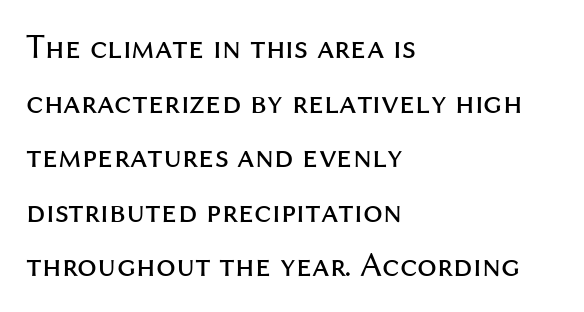
Q: Is the text bold? A: No.
Q: Is the text italic (slanted)? A: No, it is upright.
Q: Is the typeface a serif or a sans-serif typeface? A: Sans-serif.
Q: Is the text underlined? A: No.
Q: How is the paragraph aligned? A: Left-aligned.
Q: Is the spacing between letters normal or unusually wide? A: Normal.
Q: Is the spacing between lines tight, normal or loose? A: Normal.
Q: Width (condensed, normal, or wide)? A: Normal.
Q: Stroke contrast? A: Medium.
Q: x-height? A: Medium.
Q: Monospaced? A: No.
